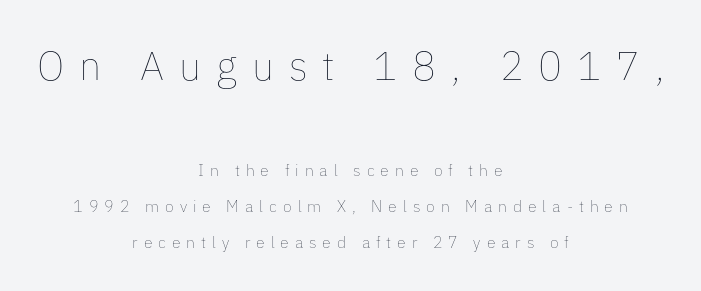
Regarding leading, the lines here are spaced well apart. The face used here is rendered with a markedly widened letterfit. The font's upright variant was chosen for this text. Stroke thickness stays within the range of a standard reading face or lighter.
